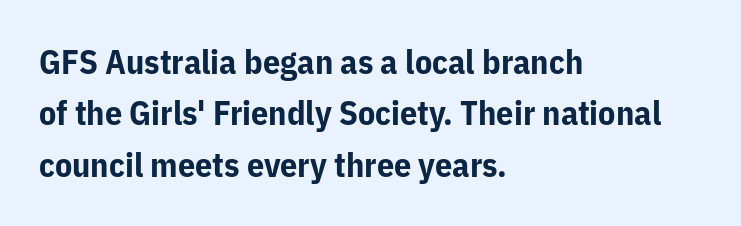
These lines are rendered in a variable-pitch font. Every stem runs plumb, perpendicular to the baseline. How heavy is the stroke? Heavy — this is a bold. The gaps between neighbouring characters are ordinary and unremarkable. Whoever set this chose a conventional vertical rhythm.
